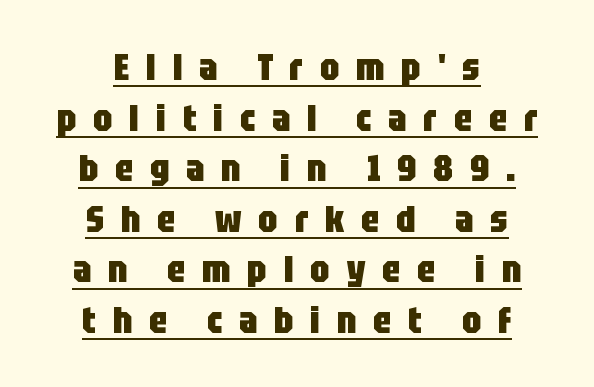
Q: Is the text bold? A: Yes.
Q: Is the text italic (slanted)? A: No, it is upright.
Q: Is the typeface a serif or a sans-serif typeface? A: Sans-serif.
Q: Is the text underlined? A: Yes.
Q: How is the paragraph aligned? A: Centered.
Q: Is the spacing between letters normal or unusually wide? A: Unusually wide.
Q: Is the spacing between lines tight, normal or loose? A: Normal.
Q: Width (condensed, normal, or wide)? A: Condensed.
Q: Stroke contrast? A: Low.
Q: x-height? A: Large.
Q: Monospaced? A: No.
